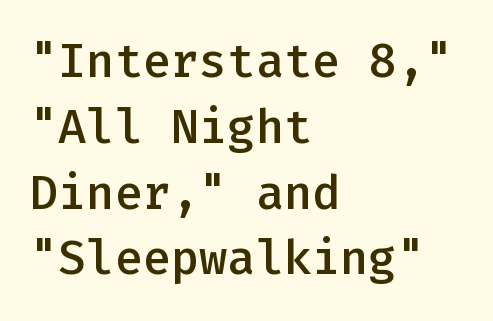
The characters look somewhat weighty, a semibold short of true bold. Casual observation: everything's shoved over to the left. This sample has the even, mechanical cadence of fixed-width lettering. Interline gaps are of average width in this sample.
